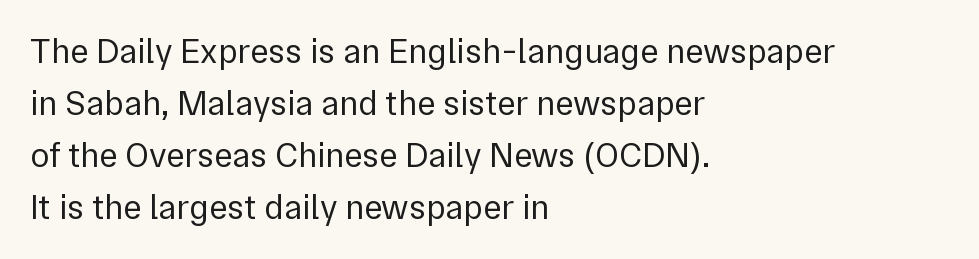
Q: Is the text bold? A: No.
Q: Is the text italic (slanted)? A: No, it is upright.
Q: Is the typeface a serif or a sans-serif typeface? A: Sans-serif.
Q: Is the text underlined? A: No.
Q: How is the paragraph aligned? A: Left-aligned.
Q: Is the spacing between letters normal or unusually wide? A: Normal.
Q: Is the spacing between lines tight, normal or loose? A: Normal.
Q: Width (condensed, normal, or wide)? A: Normal.
Q: Stroke contrast? A: Low.
Q: x-height? A: Medium.
Q: Monospaced? A: No.
